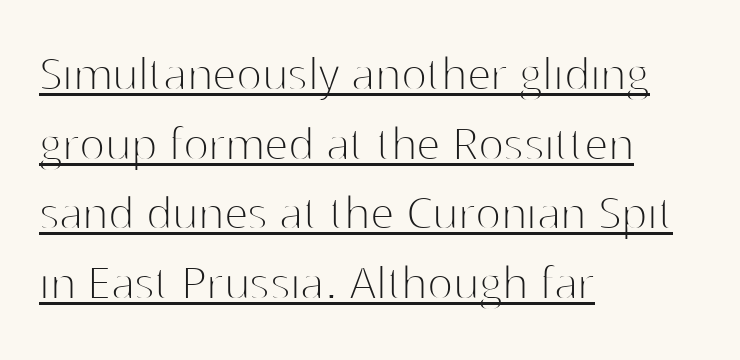
The image shows 54 px thin sans-serif type, upright; set left-aligned, normal line spacing (1.29x), normal letter spacing, underlined; high stroke contrast and a medium x-height.
